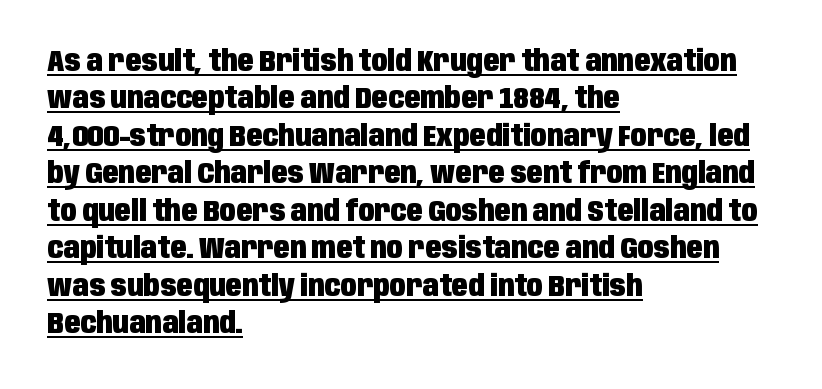
{"serif": "no", "italic": "no", "bold": "yes", "weight": "heavy", "width": "condensed", "stroke_contrast": "low", "x_height": "large", "monospaced": "no", "underline": "yes", "align": "left", "line_spacing": "normal", "line_spacing_ratio": 1.25, "letter_spacing": "normal", "letter_spacing_em": 0.0, "glyph_px": 30}
